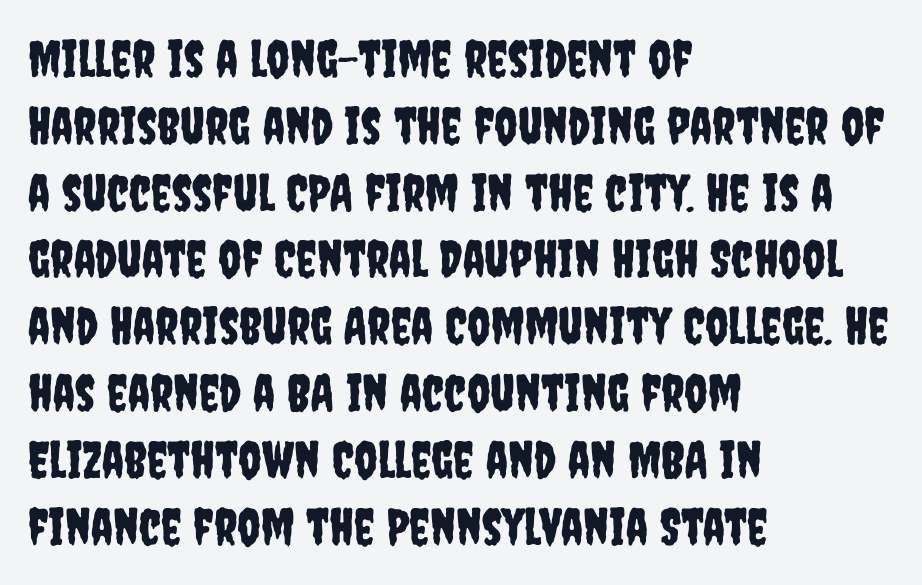
Default kerning and tracking; the words read as compact shapes. Glance below the letters and you will spot only blank space. Characters remain perfectly vertical along every line. The characters display no serif detailing; their extremities are plain. Is the block centered? No — it sits flush against the left margin.
